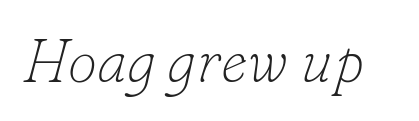
The image shows 60 px thin serif type, italic (leaning right); set normal letter spacing, not underlined; low stroke contrast and a small x-height.
